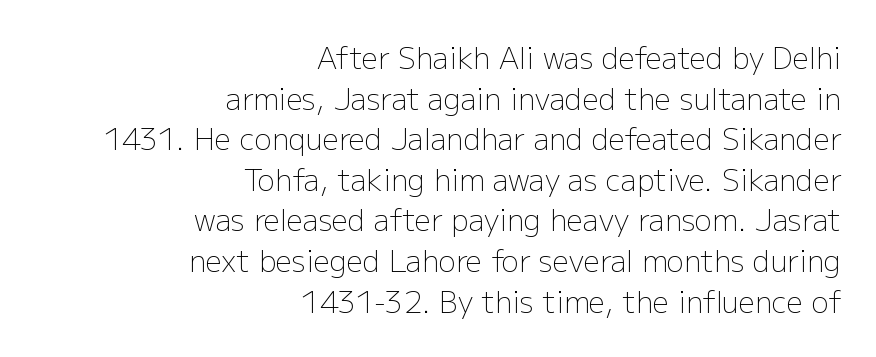
The image shows 29 px light sans-serif type, upright; set right-aligned, normal line spacing (1.4x), normal letter spacing, not underlined; low stroke contrast and a medium x-height.
